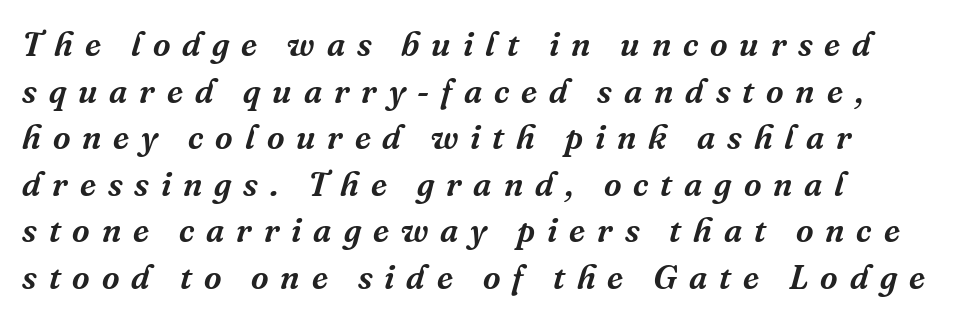
The setting favours the left margin, as ordinary paragraphs usually do. Would a proofreader flag this as italicized? Yes. How are the letters spaced? Widely, with obvious added tracking. Anything drawn beneath the words? Only blank space.
